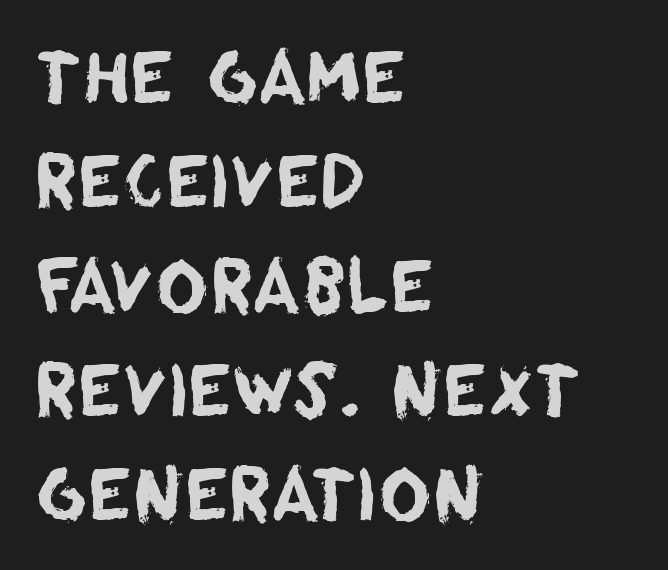
{"serif": "no", "width": "normal", "stroke_contrast": "low", "x_height": "large", "monospaced": "no", "underline": "no", "align": "left", "line_spacing": "normal", "line_spacing_ratio": 1.47, "letter_spacing": "normal", "letter_spacing_em": 0.0, "glyph_px": 71}
